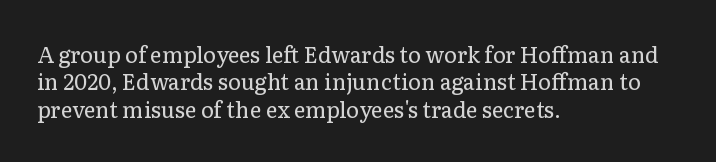
The image shows 22 px text type, upright; set left-aligned, normal line spacing (1.25x), normal letter spacing, not underlined.
